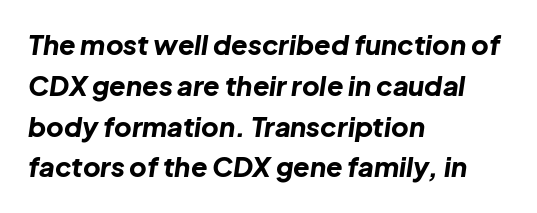
Q: Is the text bold? A: Yes.
Q: Is the text italic (slanted)? A: Yes, it leans right by about 8 degrees.
Q: Is the text underlined? A: No.
Q: How is the paragraph aligned? A: Left-aligned.
Q: Is the spacing between letters normal or unusually wide? A: Normal.
Q: Is the spacing between lines tight, normal or loose? A: Normal.
